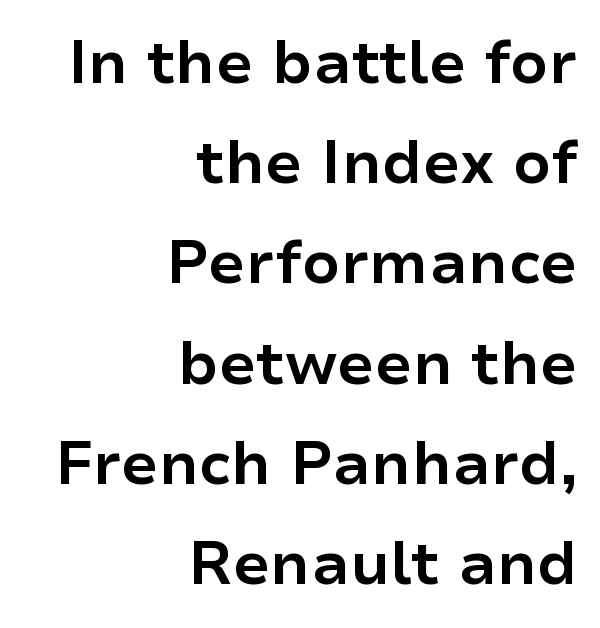
The image shows 60 px bold sans-serif type, upright; set right-aligned, normal line spacing (1.67x), normal letter spacing, not underlined; low stroke contrast and a medium x-height.
